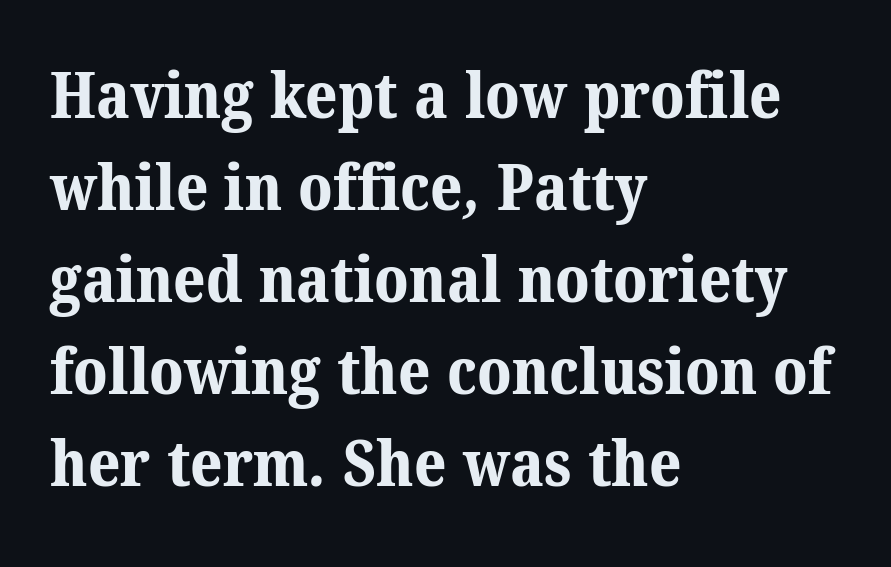
{"serif": "yes", "bold": "yes", "weight": "bold", "width": "normal", "stroke_contrast": "medium", "x_height": "medium", "monospaced": "no", "underline": "no", "align": "left", "line_spacing": "normal", "line_spacing_ratio": 1.46, "letter_spacing": "normal", "letter_spacing_em": 0.0, "glyph_px": 63}
